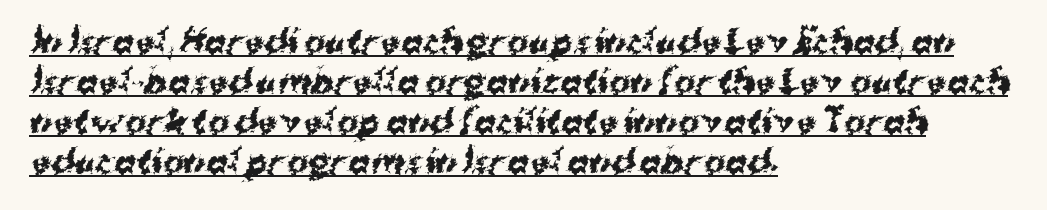
The image shows 32 px bold sans-serif type; set left-aligned, normal line spacing (1.25x), normal letter spacing, underlined; medium stroke contrast and a medium x-height.
